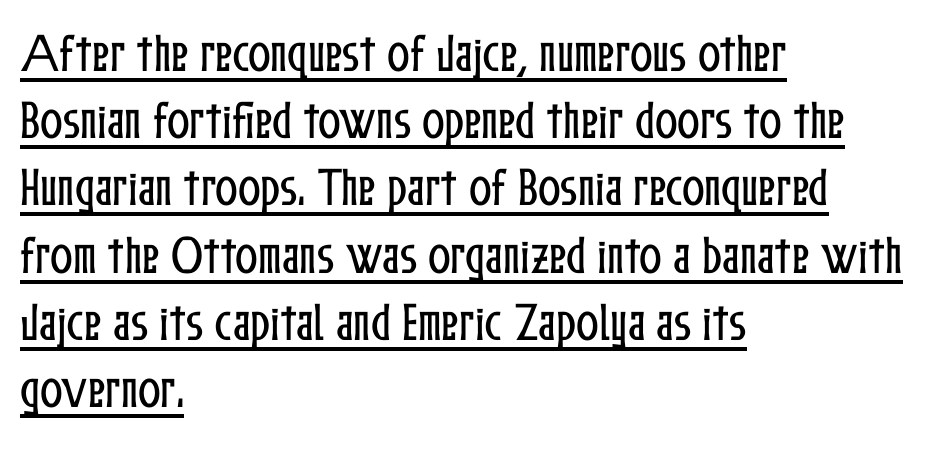
The image shows 42 px condensed type, upright; set left-aligned, normal line spacing (1.6x), normal letter spacing, underlined; low stroke contrast and a medium x-height.
